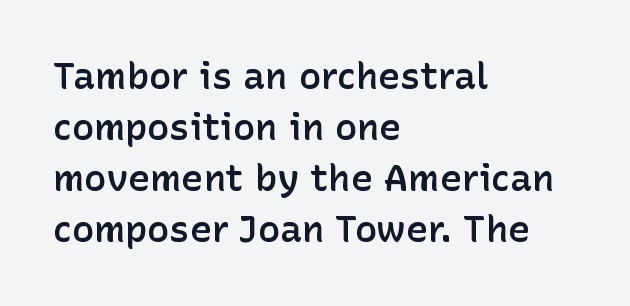
The image shows 37 px semibold sans-serif type, upright; set left-aligned, normal line spacing (1.38x), normal letter spacing, not underlined; low stroke contrast and a medium x-height.
